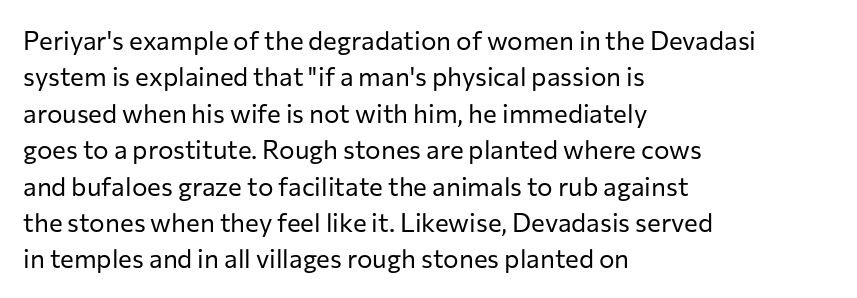
Short and long lines alike share a common starting point at left. The typeface has the unassuming heft of standard copy or less. Is the letter spacing exaggerated? No — it looks like the ordinary default. Has an underline been added? It has not. Posture: vertical.
